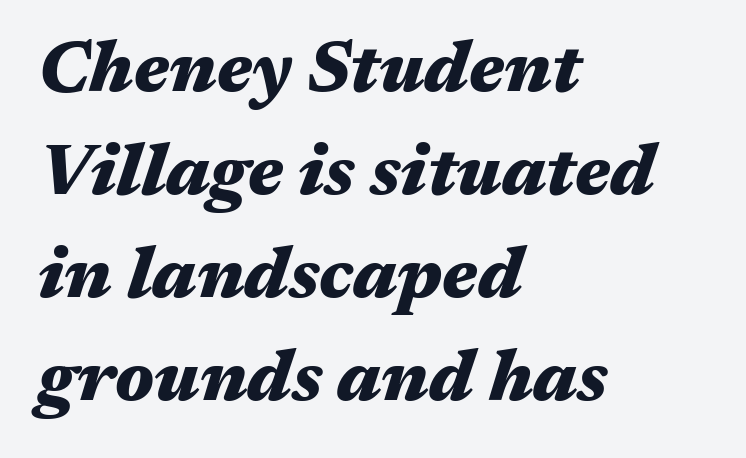
Default kerning and tracking; the words read as compact shapes. Chunky letters — that's bold for sure. The strip under each line holds only bare page. The whole block is typeset with a tilt. Rows of type keep a routine distance in the vertical direction.
